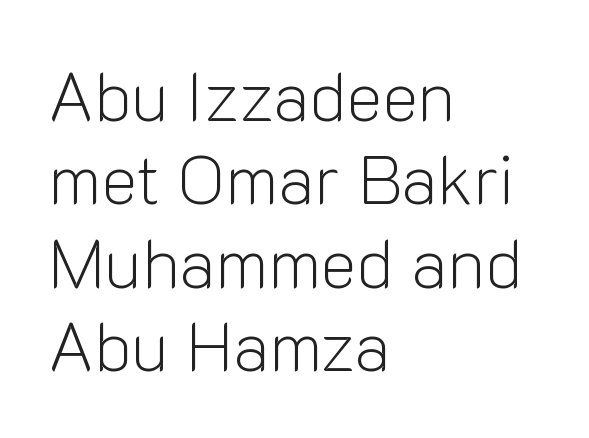
Tracking here is standard; glyphs follow each other at the usual distance. Just letters on the line, the space beneath them empty. The compositor pushed each line to the left boundary. A sans-serif font was chosen for this passage. Characters remain perfectly vertical along every line.
